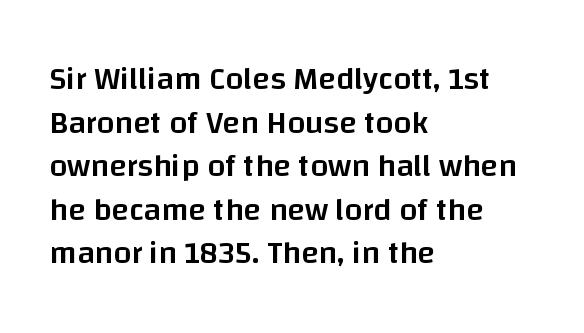
Q: Is the text bold? A: Semi-bold.
Q: Is the text italic (slanted)? A: No, it is upright.
Q: Is the typeface a serif or a sans-serif typeface? A: Sans-serif.
Q: Is the text underlined? A: No.
Q: How is the paragraph aligned? A: Left-aligned.
Q: Is the spacing between letters normal or unusually wide? A: Normal.
Q: Is the spacing between lines tight, normal or loose? A: Normal.
Q: Width (condensed, normal, or wide)? A: Normal.
Q: Stroke contrast? A: Low.
Q: x-height? A: Large.
Q: Monospaced? A: No.
